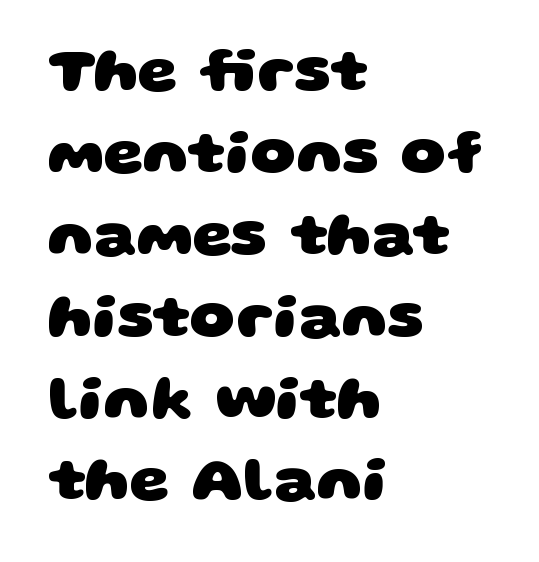
{"serif": "no", "bold": "yes", "weight": "heavy", "width": "wide", "stroke_contrast": "low", "x_height": "large", "monospaced": "no", "underline": "no", "align": "left", "line_spacing": "normal", "line_spacing_ratio": 1.3, "letter_spacing": "normal", "letter_spacing_em": 0.0, "glyph_px": 63}
